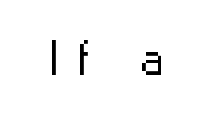
{"serif": "no", "italic": "no", "bold": "no", "weight": "regular", "width": "normal", "stroke_contrast": "low", "x_height": "medium", "monospaced": "no", "underline": "no", "letter_spacing": "wide", "letter_spacing_em": 0.41, "glyph_px": 48}
